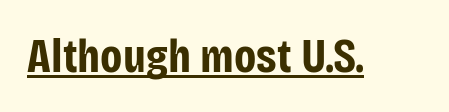
{"serif": "no", "italic": "no", "bold": "yes", "weight": "bold", "width": "condensed", "stroke_contrast": "low", "x_height": "large", "monospaced": "no", "underline": "yes", "letter_spacing": "normal", "letter_spacing_em": 0.0, "glyph_px": 48}
